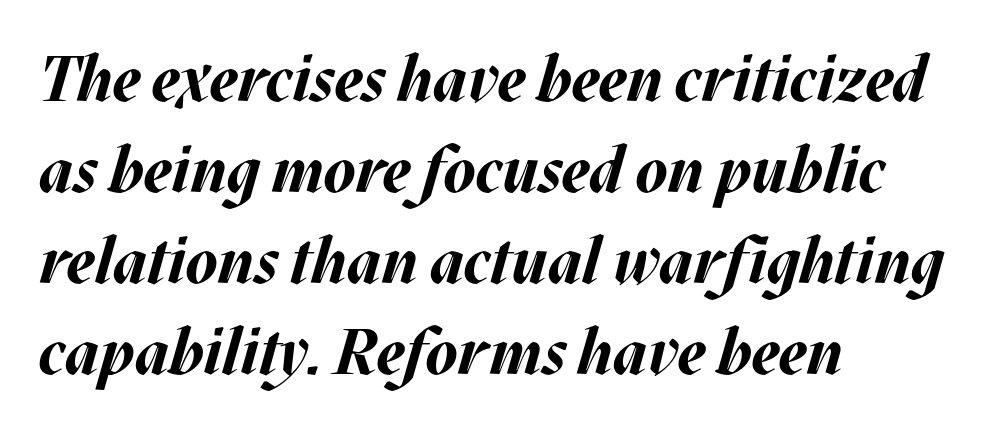
The image shows 64 px bold type, italic (leaning right); set left-aligned, normal line spacing (1.42x), normal letter spacing, not underlined; medium stroke contrast and a large x-height.
